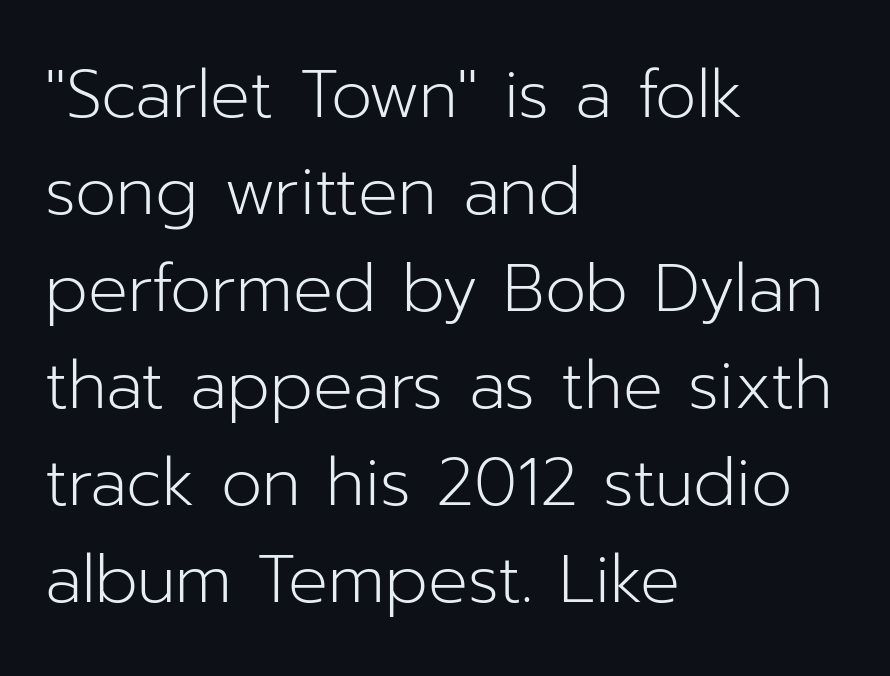
{"serif": "no", "italic": "no", "bold": "no", "weight": "light", "width": "normal", "stroke_contrast": "low", "x_height": "medium", "monospaced": "no", "underline": "no", "align": "left", "line_spacing": "normal", "line_spacing_ratio": 1.47, "letter_spacing": "normal", "letter_spacing_em": 0.0, "glyph_px": 66}
